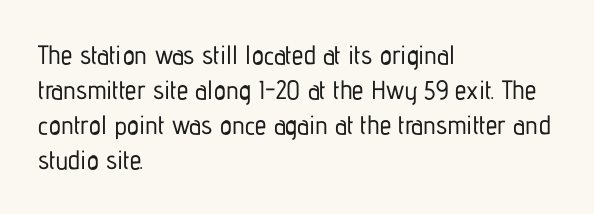
{"italic": "no", "underline": "no", "align": "left", "line_spacing": "normal", "line_spacing_ratio": 1.34, "letter_spacing": "normal", "letter_spacing_em": 0.0, "glyph_px": 26}
